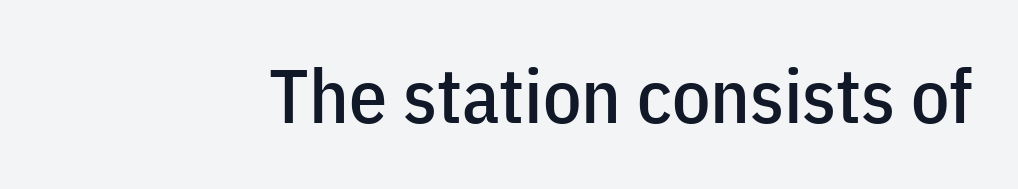
{"serif": "no", "italic": "no", "width": "condensed", "stroke_contrast": "low", "x_height": "medium", "monospaced": "no", "underline": "no", "letter_spacing": "normal", "letter_spacing_em": 0.0, "glyph_px": 76}
